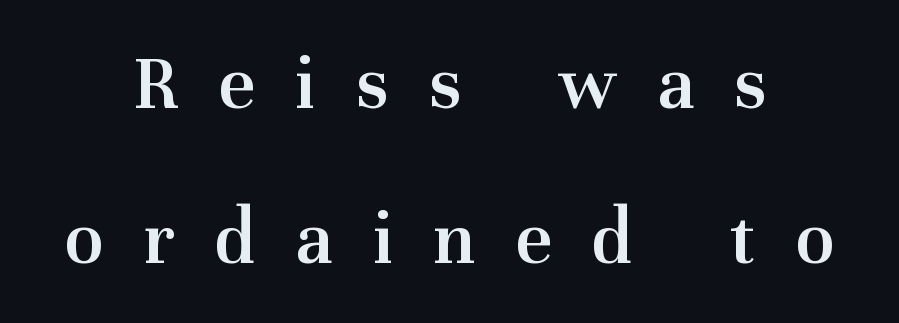
Q: Is the text bold? A: Semi-bold.
Q: Is the text italic (slanted)? A: No, it is upright.
Q: Is the typeface a serif or a sans-serif typeface? A: Serif.
Q: Is the text underlined? A: No.
Q: How is the paragraph aligned? A: Centered.
Q: Is the spacing between letters normal or unusually wide? A: Unusually wide.
Q: Is the spacing between lines tight, normal or loose? A: Loose.
Q: Width (condensed, normal, or wide)? A: Normal.
Q: Stroke contrast? A: Medium.
Q: x-height? A: Medium.
Q: Monospaced? A: No.
